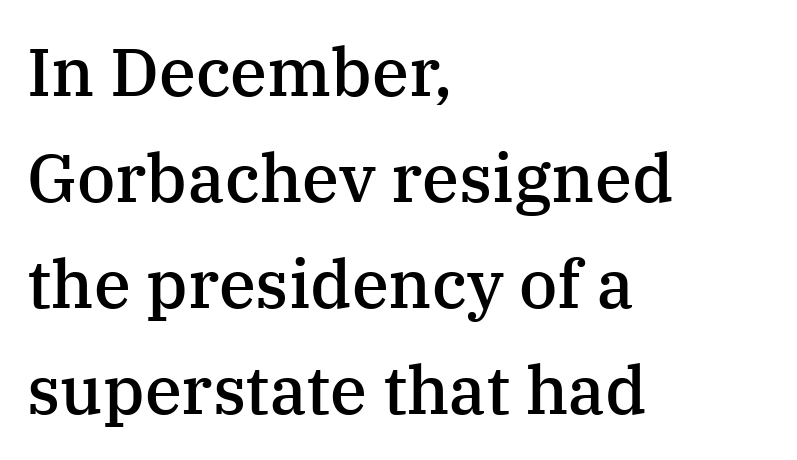
Nobody touched the tracking dial on this one. The paragraph shown leans on its left margin. The passage shown is typed in a proportional face where columns would drift. Do the letters lean? They stand straight. Semibold letterforms, between regular and bold. Compared with typical paragraphs, the rows here are spaced about the same.
